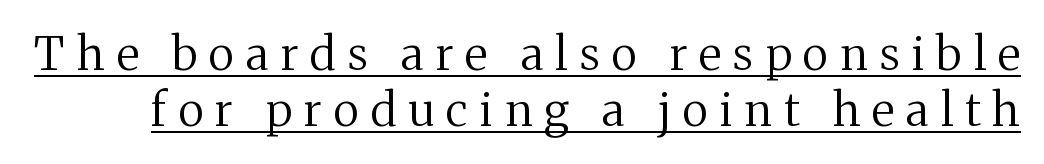
Small tapered or slab feet sit at the stroke ends, so this counts as serif. Is the type heavy? It reads as light-to-regular instead. The face used here is proportionally spaced, like ordinary book or web type. Look at the tracking — it's clearly loosened, letters drifting apart. Does the lettering tilt? It doesn't — this is upright. This rendering features underlined lettering.
